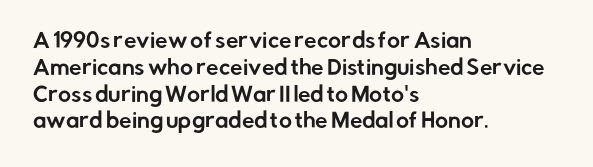
Q: Is the text italic (slanted)? A: No, it is upright.
Q: Is the text underlined? A: No.
Q: How is the paragraph aligned? A: Left-aligned.
Q: Is the spacing between letters normal or unusually wide? A: Normal.
Q: Is the spacing between lines tight, normal or loose? A: Normal.
